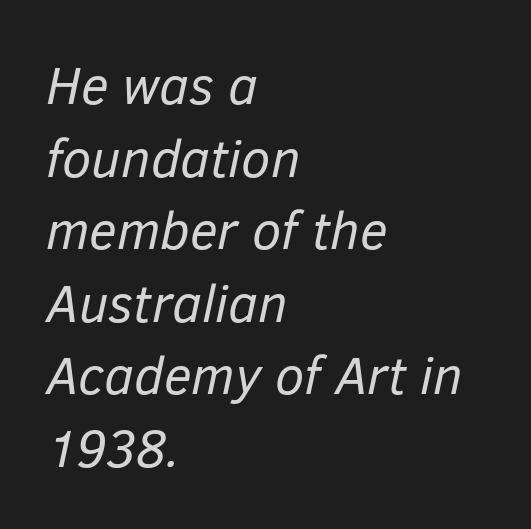
The image shows 53 px regular-weight type, italic (leaning right); set left-aligned, normal line spacing (1.37x), normal letter spacing, not underlined; low stroke contrast and a medium x-height.
